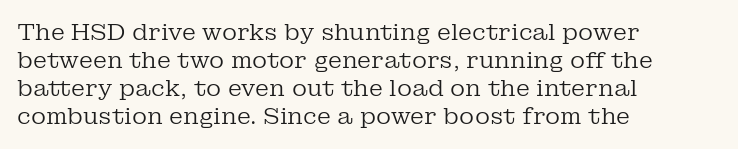
Every stem runs plumb, perpendicular to the baseline. Layout note: lines flush left. Decoration check: the copy has no underline. Short note: letters normally spaced.
